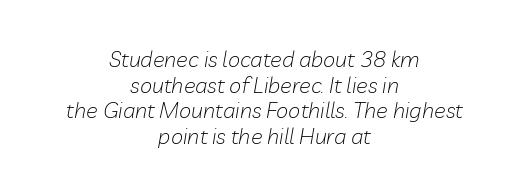
{"italic": "yes", "lean": "right", "slant_degrees": 10, "bold": "no", "underline": "no", "align": "center", "line_spacing_ratio": 1.17, "letter_spacing": "normal", "letter_spacing_em": 0.0, "glyph_px": 22}
